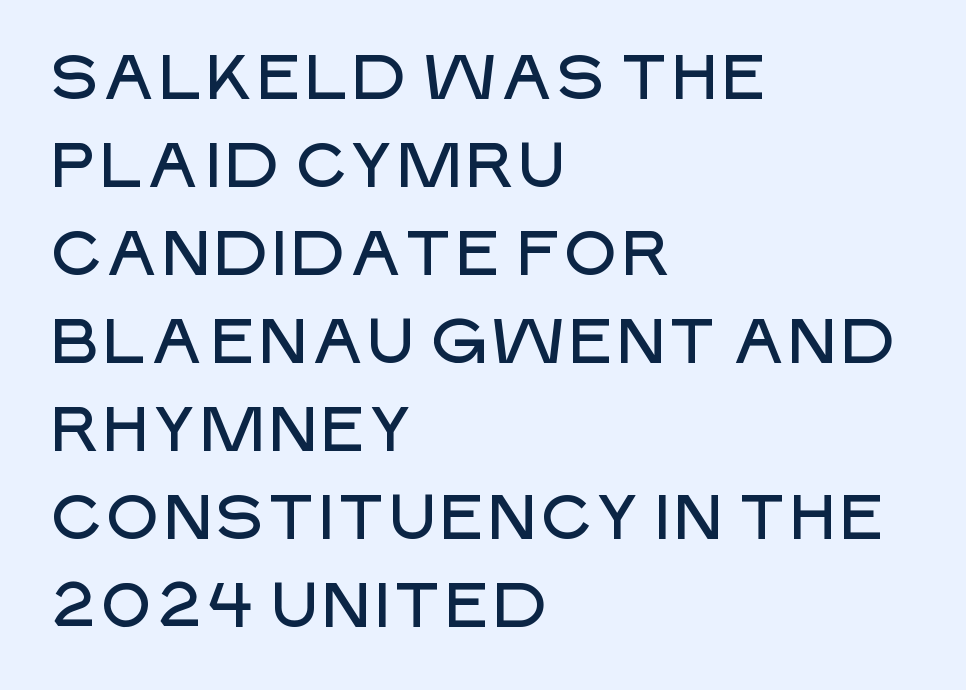
Q: Is the text italic (slanted)? A: No, it is upright.
Q: Is the typeface a serif or a sans-serif typeface? A: Sans-serif.
Q: Is the text underlined? A: No.
Q: How is the paragraph aligned? A: Left-aligned.
Q: Is the spacing between letters normal or unusually wide? A: Normal.
Q: Is the spacing between lines tight, normal or loose? A: Normal.
Q: Width (condensed, normal, or wide)? A: Normal.
Q: Stroke contrast? A: Low.
Q: x-height? A: Large.
Q: Monospaced? A: No.
